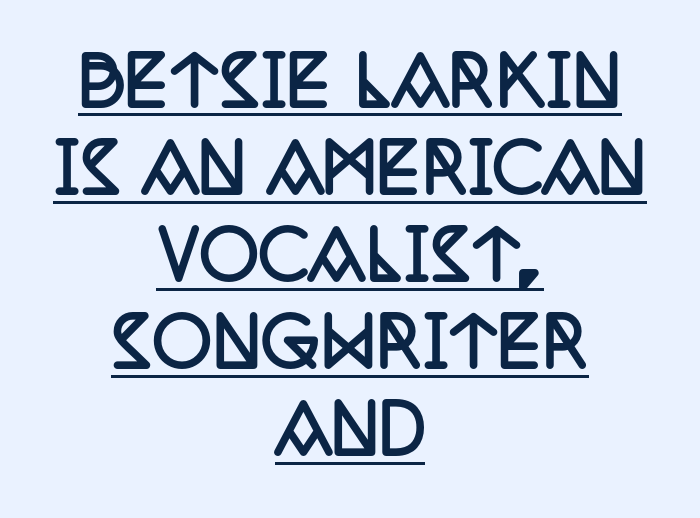
The image shows 66 px semibold, condensed serif type, upright; set centered, normal line spacing (1.32x), normal letter spacing, underlined; low stroke contrast and a large x-height.
